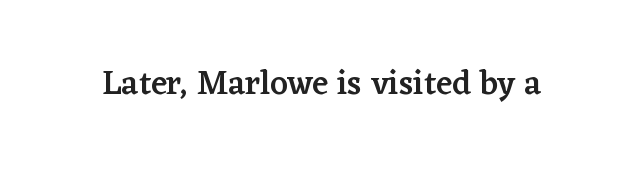
The image shows 34 px semibold serif type, upright; set normal letter spacing, not underlined; low stroke contrast and a medium x-height.
